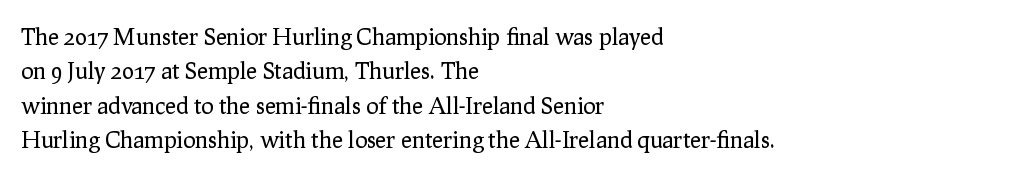
Q: Is the text bold? A: No.
Q: Is the text italic (slanted)? A: No, it is upright.
Q: Is the text underlined? A: No.
Q: How is the paragraph aligned? A: Left-aligned.
Q: Is the spacing between letters normal or unusually wide? A: Normal.
Q: Is the spacing between lines tight, normal or loose? A: Normal.
